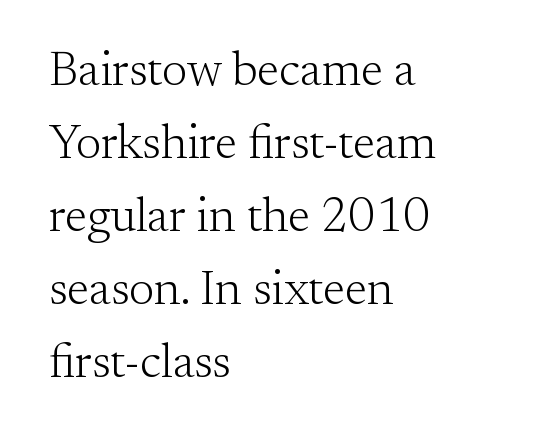
{"serif": "yes", "italic": "no", "bold": "no", "weight": "light", "width": "normal", "stroke_contrast": "medium", "x_height": "small", "monospaced": "no", "underline": "no", "align": "left", "line_spacing": "normal", "line_spacing_ratio": 1.52, "letter_spacing": "normal", "letter_spacing_em": 0.0, "glyph_px": 48}
